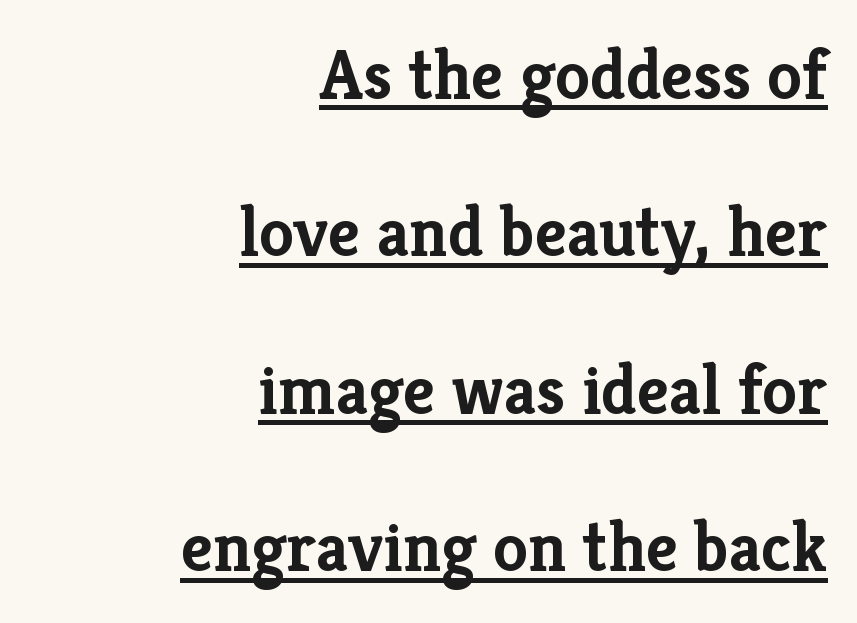
Do the characters align in a grid? No, the font is proportional. You could call the tracking neutral — neither tight nor loose. Reading down the block, your eye finds every line finishing at a fixed right position. Leading: increased.
